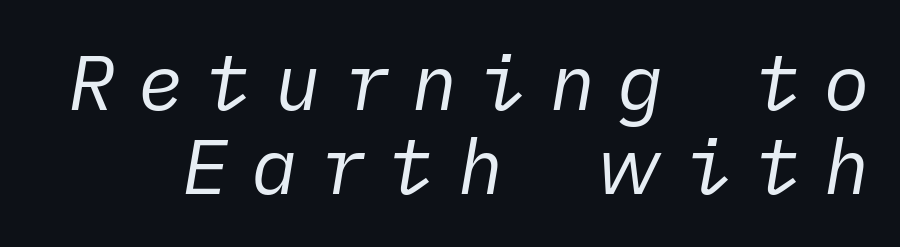
{"italic": "yes", "lean": "right", "slant_degrees": 10, "bold": "no", "weight": "regular", "width": "normal", "stroke_contrast": "low", "x_height": "medium", "underline": "no", "line_spacing": "tight", "line_spacing_ratio": 1.08, "letter_spacing": "wide", "letter_spacing_em": 0.28, "glyph_px": 78}
